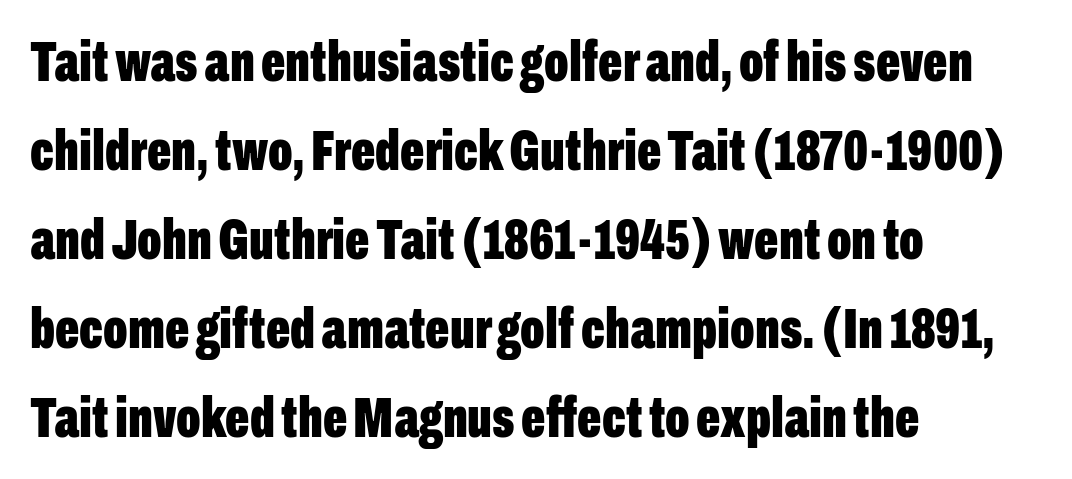
{"serif": "no", "italic": "no", "bold": "yes", "weight": "bold", "width": "condensed", "stroke_contrast": "low", "x_height": "medium", "monospaced": "no", "underline": "no", "align": "left", "line_spacing": "normal", "line_spacing_ratio": 1.56, "letter_spacing": "normal", "letter_spacing_em": 0.0, "glyph_px": 57}
